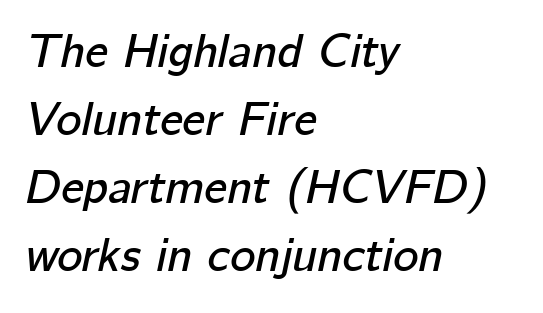
Q: Is the text italic (slanted)? A: Yes, it leans right by about 12 degrees.
Q: Is the text underlined? A: No.
Q: How is the paragraph aligned? A: Left-aligned.
Q: Is the spacing between letters normal or unusually wide? A: Normal.
Q: Is the spacing between lines tight, normal or loose? A: Normal.
Q: Width (condensed, normal, or wide)? A: Normal.
Q: Stroke contrast? A: Low.
Q: x-height? A: Medium.
Q: Monospaced? A: No.
